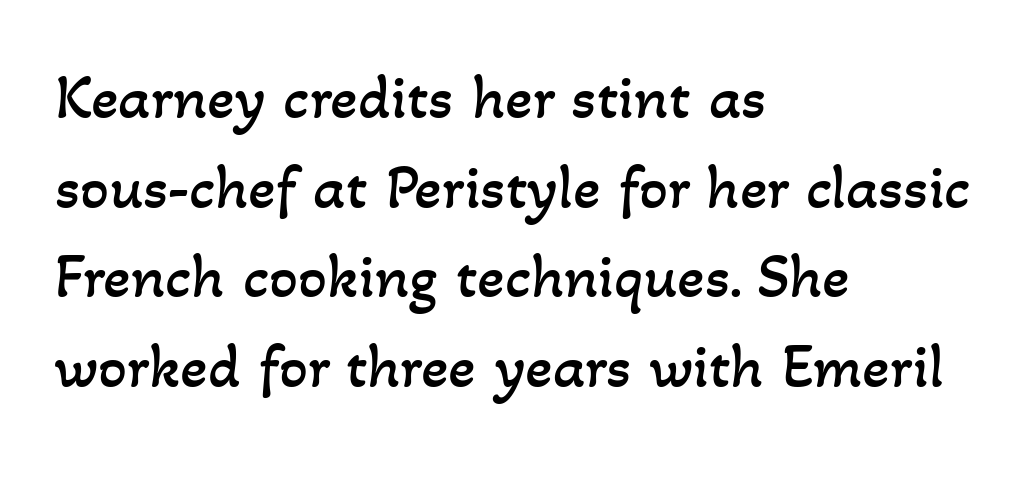
{"bold": "no", "weight": "regular", "width": "normal", "stroke_contrast": "low", "x_height": "small", "monospaced": "no", "underline": "no", "align": "left", "line_spacing": "normal", "line_spacing_ratio": 1.4, "letter_spacing": "normal", "letter_spacing_em": 0.0, "glyph_px": 64}
